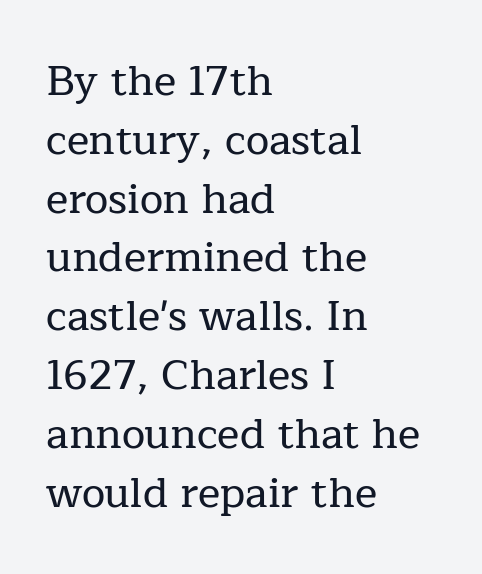
Each line starts at the same left margin while the right side varies. A typesetter would call this proportional, since set widths differ per character. Short note: letters normally spaced. The typeface chosen for these lines features serifs.
